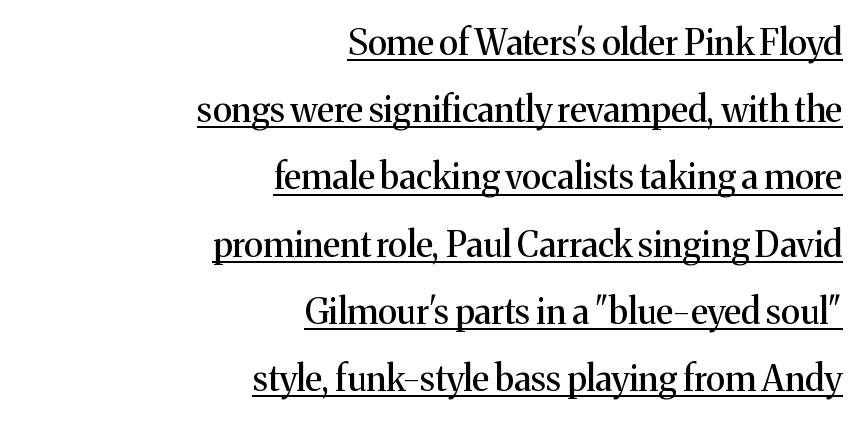
Q: Is the text italic (slanted)? A: No, it is upright.
Q: Is the typeface a serif or a sans-serif typeface? A: Serif.
Q: Is the text underlined? A: Yes.
Q: How is the paragraph aligned? A: Right-aligned.
Q: Is the spacing between letters normal or unusually wide? A: Normal.
Q: Is the spacing between lines tight, normal or loose? A: Loose.
Q: Width (condensed, normal, or wide)? A: Normal.
Q: Stroke contrast? A: Medium.
Q: x-height? A: Medium.
Q: Monospaced? A: No.
